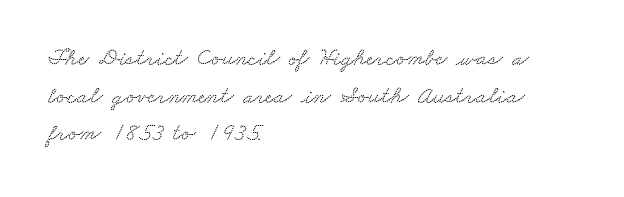
The image shows 24 px text type; set left-aligned, normal line spacing (1.57x), normal letter spacing, not underlined.
